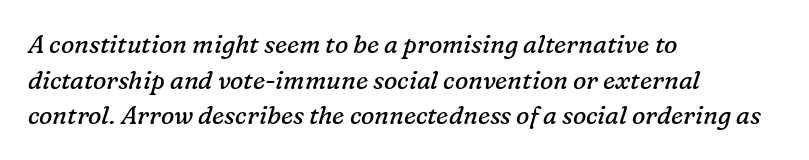
The letters sit at their default tracking, neither squeezed nor spread. The lines in this sample share a left origin and differ only in where they stop. The typography opts for an oblique posture over an upright one. No chunkiness to these letters — they're not bold.
